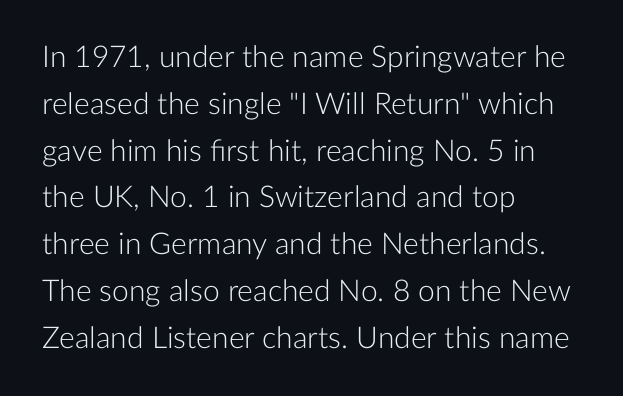
No italicization has been applied; the sample stays upright. Typographically, this falls in the sans-serif category. Plain, unruled lines of type. No heavy texture on the line: the type isn't bold.
